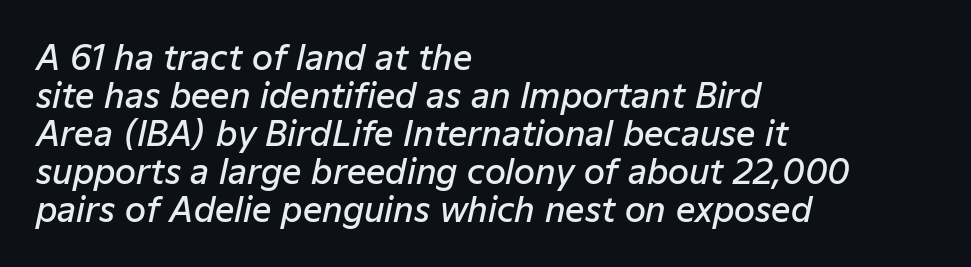
Q: Is the text bold? A: Semi-bold.
Q: Is the text italic (slanted)? A: Yes, it leans right by about 12 degrees.
Q: Is the text underlined? A: No.
Q: How is the paragraph aligned? A: Left-aligned.
Q: Is the spacing between letters normal or unusually wide? A: Normal.
Q: Is the spacing between lines tight, normal or loose? A: Tight.
Q: Width (condensed, normal, or wide)? A: Normal.
Q: Stroke contrast? A: Low.
Q: x-height? A: Medium.
Q: Monospaced? A: No.
